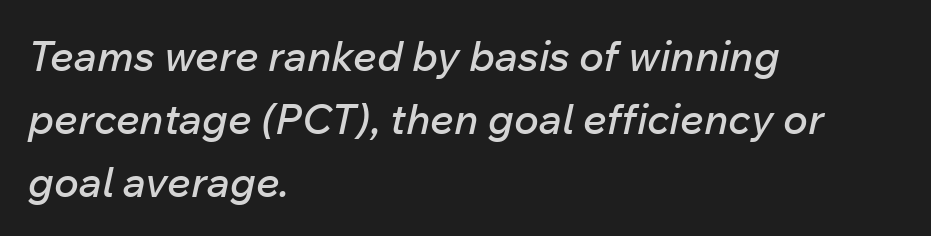
The image shows 42 px text type, italic (leaning right); set left-aligned, normal line spacing (1.5x), normal letter spacing, not underlined; low stroke contrast and a medium x-height.
